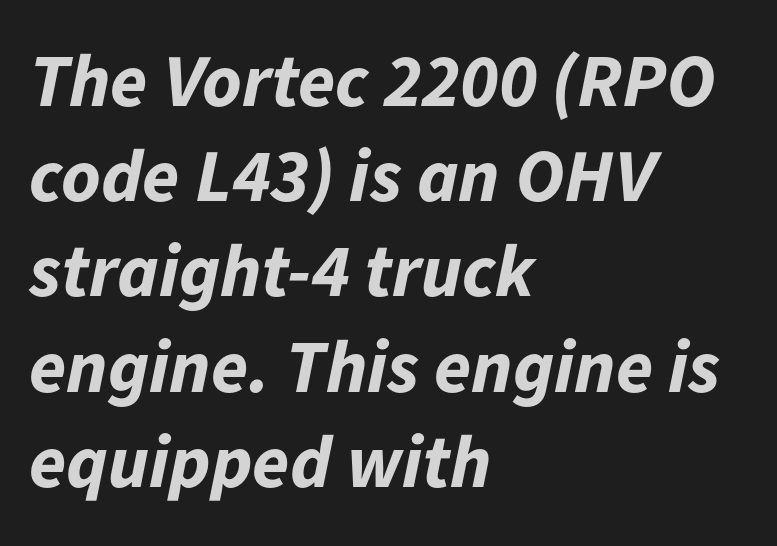
The image shows 75 px bold type, italic (leaning right); set left-aligned, normal line spacing (1.27x), normal letter spacing, not underlined; low stroke contrast and a medium x-height.
